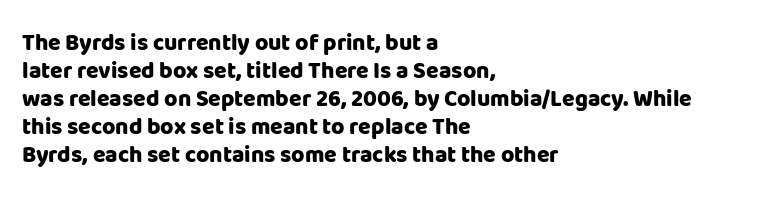
Look at the stroke-to-counter ratio: heavy, a bold. Ordinary non-slanted type is in use. The baseline area is clear. The setting favours the left margin, as ordinary paragraphs usually do. Look at the tracking — it's just the regular setting, nothing added.
